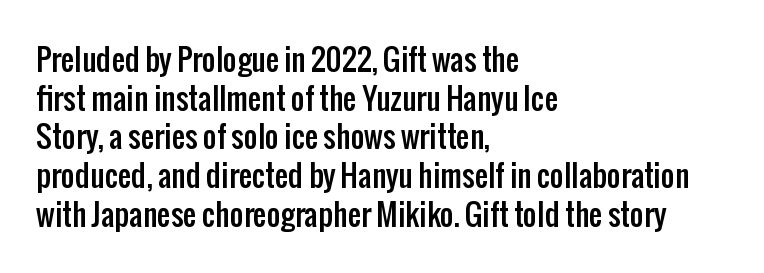
Q: Is the text italic (slanted)? A: No, it is upright.
Q: Is the typeface a serif or a sans-serif typeface? A: Sans-serif.
Q: Is the text underlined? A: No.
Q: How is the paragraph aligned? A: Left-aligned.
Q: Is the spacing between letters normal or unusually wide? A: Normal.
Q: Is the spacing between lines tight, normal or loose? A: Normal.
Q: Width (condensed, normal, or wide)? A: Condensed.
Q: Stroke contrast? A: Low.
Q: x-height? A: Medium.
Q: Monospaced? A: No.
